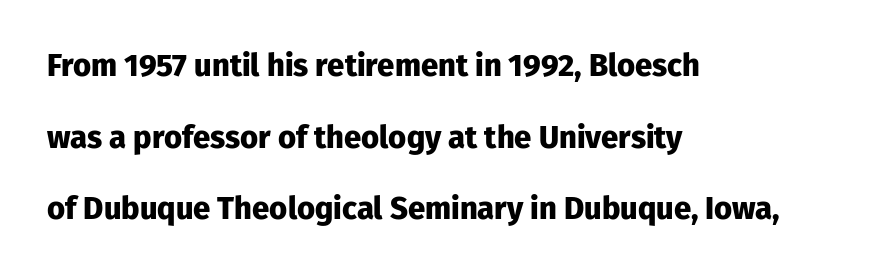
Q: Is the text bold? A: Yes.
Q: Is the text italic (slanted)? A: No, it is upright.
Q: Is the typeface a serif or a sans-serif typeface? A: Sans-serif.
Q: Is the text underlined? A: No.
Q: How is the paragraph aligned? A: Left-aligned.
Q: Is the spacing between letters normal or unusually wide? A: Normal.
Q: Is the spacing between lines tight, normal or loose? A: Loose.
Q: Width (condensed, normal, or wide)? A: Normal.
Q: Stroke contrast? A: Low.
Q: x-height? A: Medium.
Q: Monospaced? A: No.
